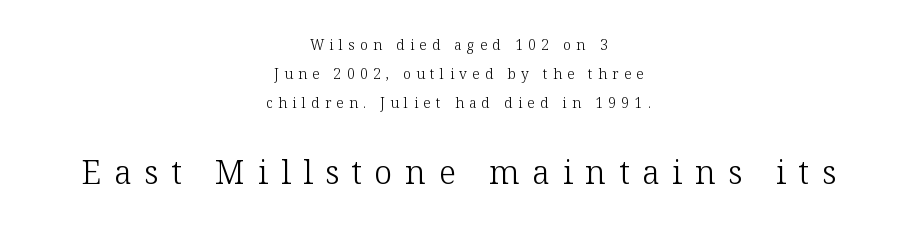
{"serif": "yes", "italic": "no", "bold": "no", "weight": "light", "width": "normal", "stroke_contrast": "low", "x_height": "medium", "monospaced": "no", "underline": "no", "align": "center", "line_spacing": "loose", "line_spacing_ratio": 2.07, "letter_spacing": "wide", "letter_spacing_em": 0.38, "larger_block": "second", "size_ratio": 2.36, "glyph_px": 33}
